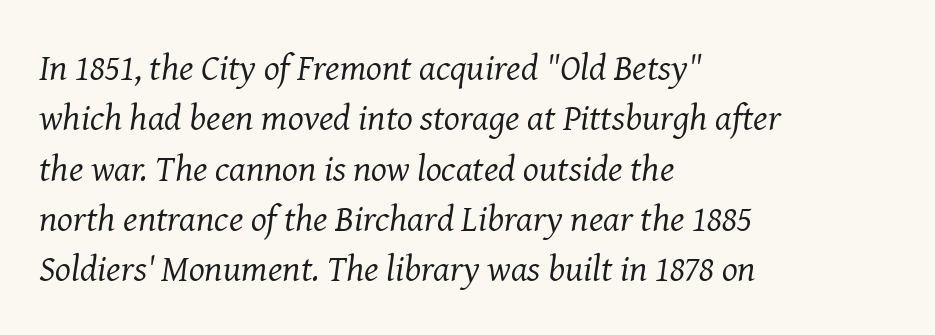
{"serif": "yes", "italic": "yes", "lean": "right", "slant_degrees": 8, "bold": "no", "weight": "regular", "width": "normal", "stroke_contrast": "medium", "x_height": "medium", "monospaced": "no", "underline": "no", "align": "left", "line_spacing": "normal", "line_spacing_ratio": 1.36, "letter_spacing": "normal", "letter_spacing_em": 0.0, "glyph_px": 37}
